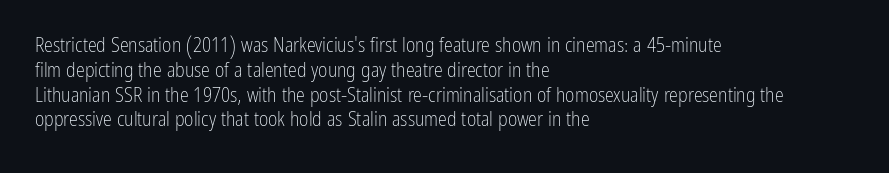
Q: Is the text bold? A: No.
Q: Is the text italic (slanted)? A: No, it is upright.
Q: Is the text underlined? A: No.
Q: How is the paragraph aligned? A: Left-aligned.
Q: Is the spacing between letters normal or unusually wide? A: Normal.
